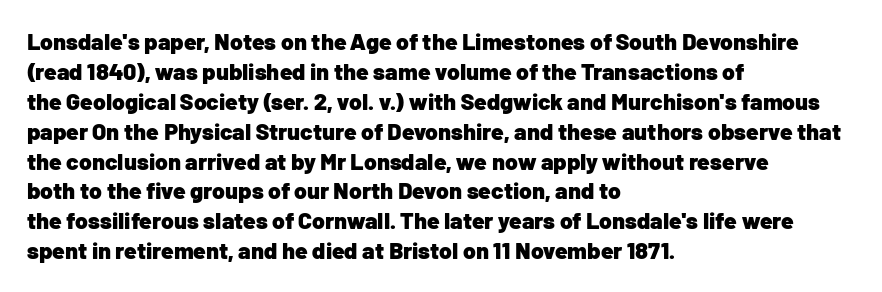
The image shows 23 px bold type, upright; set left-aligned, normal line spacing (1.3x), normal letter spacing, not underlined.
